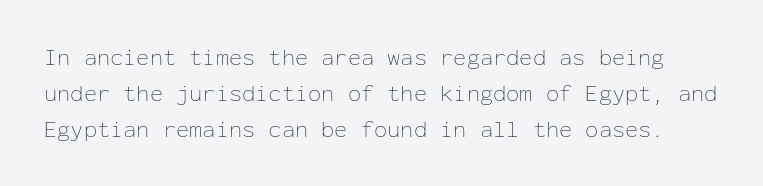
Caption: face not bold, strokes unweighted. Nobody drew a line under any word here. Every stem runs plumb, perpendicular to the baseline. The space between consecutive lines is moderate.
